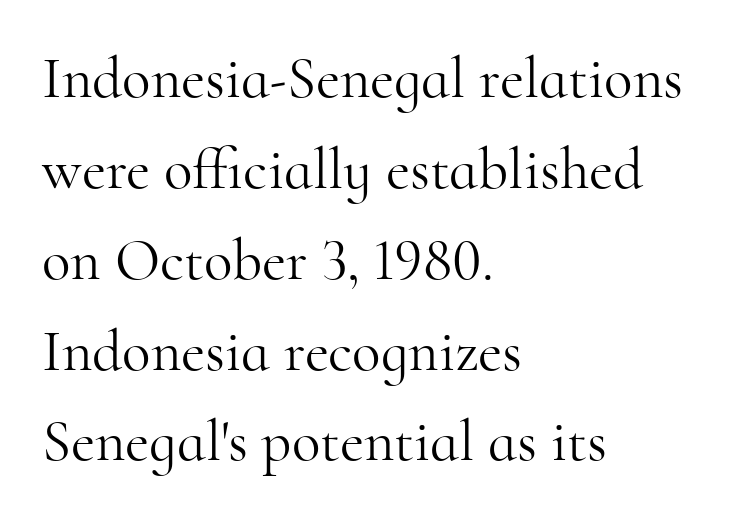
Each word holds together tightly as a unit, with standard inter-letter gaps. Check where the strokes stop: tiny serifs finish them off. Underlining? Definitely not there. Weight: in the light-to-regular range. Tall strokes in this sample are plumb rather than angled.
